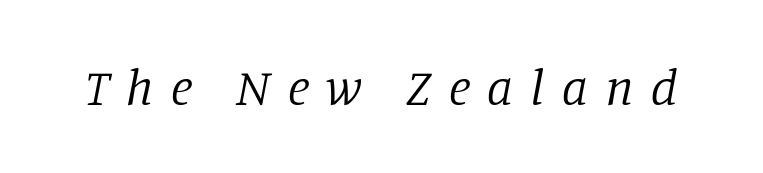
Glyph-to-glyph distance is far greater than everyday printed text. The area under the type is left untouched. Slanted lettering throughout. Little horizontal feet cap the strokes, marking this as serif type. Do the characters align in a grid? No, the font is proportional. Weight: not bold — regular or lighter.
